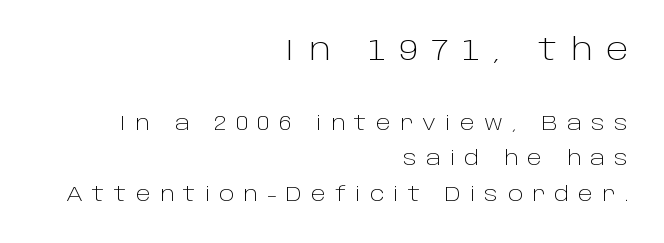
Vertical stems look standard width or narrower in stroke. These two chunks differ in scale, with the top chunk taking the larger measure. Decoration check: the copy has no underline. Vertical strokes here are truly vertical. All the whitespace from short lines collects on the left. The rendering shows plain stroke endings on the letterforms — a sans-serif design.
